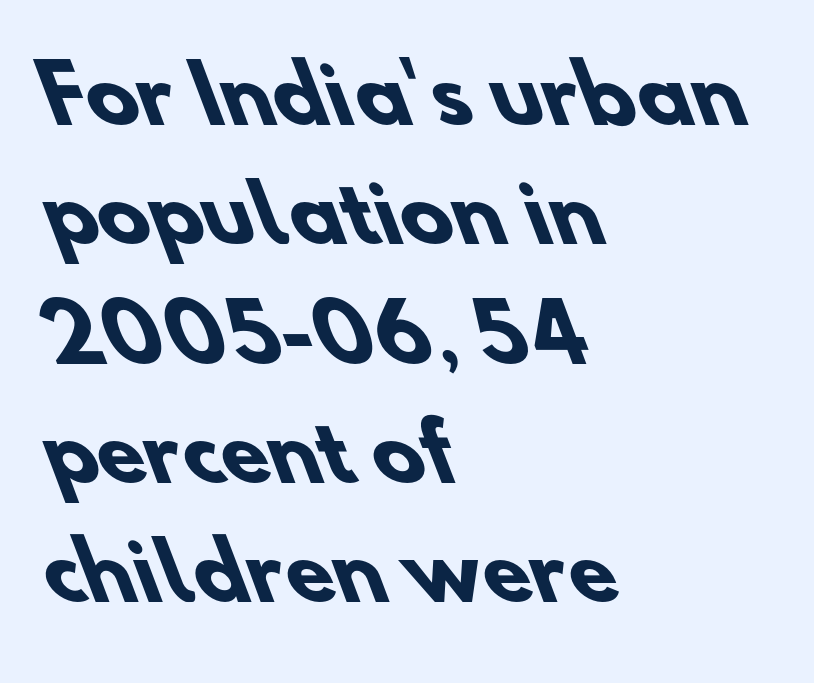
{"serif": "no", "bold": "yes", "weight": "heavy", "width": "normal", "stroke_contrast": "low", "x_height": "small", "monospaced": "no", "underline": "no", "align": "left", "line_spacing": "normal", "line_spacing_ratio": 1.53, "letter_spacing": "normal", "letter_spacing_em": 0.0, "glyph_px": 78}
